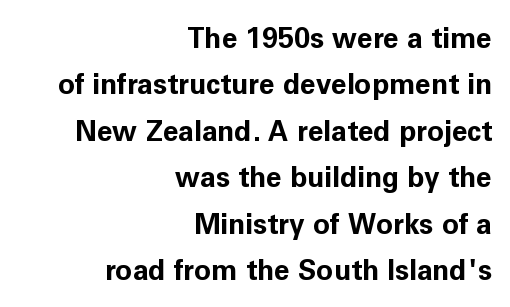
Q: Is the text bold? A: Yes.
Q: Is the text italic (slanted)? A: No, it is upright.
Q: Is the typeface a serif or a sans-serif typeface? A: Sans-serif.
Q: Is the text underlined? A: No.
Q: How is the paragraph aligned? A: Right-aligned.
Q: Is the spacing between letters normal or unusually wide? A: Normal.
Q: Is the spacing between lines tight, normal or loose? A: Normal.
Q: Width (condensed, normal, or wide)? A: Normal.
Q: Stroke contrast? A: Low.
Q: x-height? A: Medium.
Q: Monospaced? A: No.
